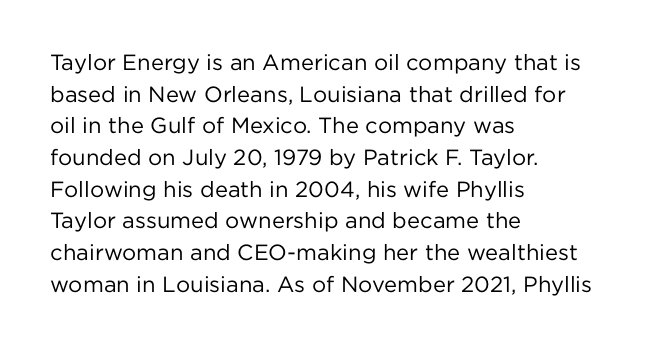
Q: Is the text bold? A: No.
Q: Is the text italic (slanted)? A: No, it is upright.
Q: Is the text underlined? A: No.
Q: How is the paragraph aligned? A: Left-aligned.
Q: Is the spacing between letters normal or unusually wide? A: Normal.
Q: Is the spacing between lines tight, normal or loose? A: Normal.
